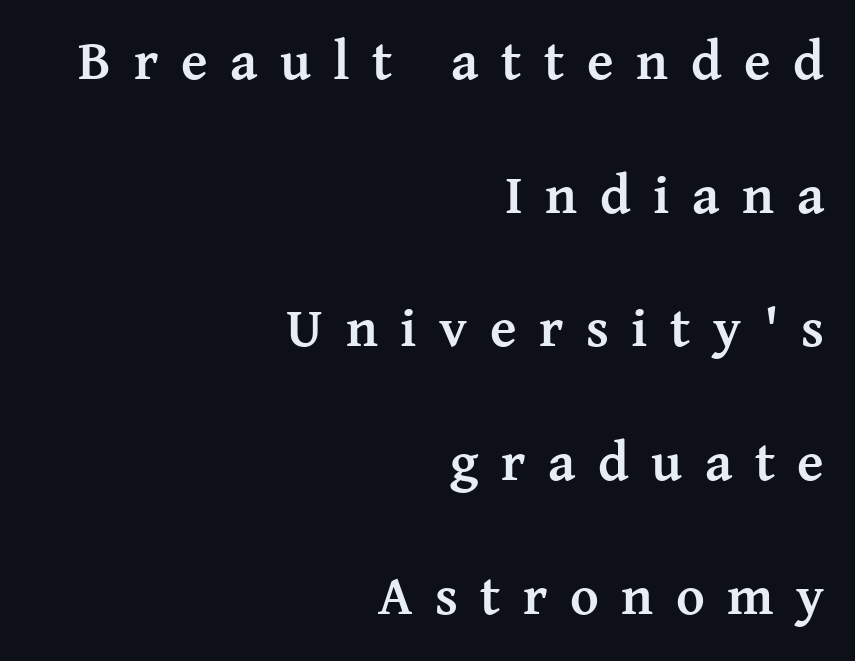
These lines were composed using upright roman letters. Look at the bottom of the vertical strokes: they flare into serifs here. Varying glyph widths throughout — classic text-font behaviour. Leftover space on each line is placed entirely before the opening word. Weight: bold. In terms of letterspacing, this is a distinctly airy, spread setting.
